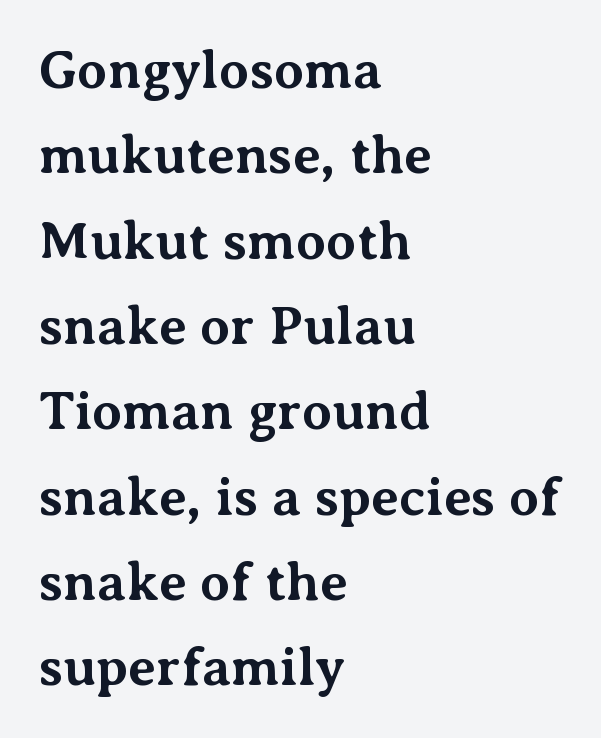
The image shows 54 px bold serif type, upright; set left-aligned, normal line spacing (1.58x), normal letter spacing, not underlined; medium stroke contrast and a medium x-height.
